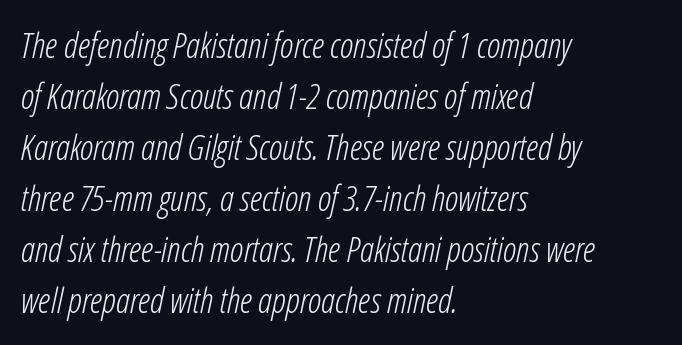
The image shows 35 px light, condensed type, italic (leaning right); set left-aligned, normal line spacing (1.46x), normal letter spacing, not underlined; low stroke contrast and a medium x-height.
